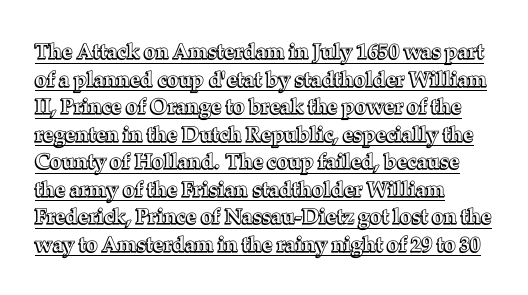
{"italic": "no", "underline": "yes", "align": "left", "line_spacing": "normal", "line_spacing_ratio": 1.31, "letter_spacing": "normal", "letter_spacing_em": 0.0, "glyph_px": 21}
